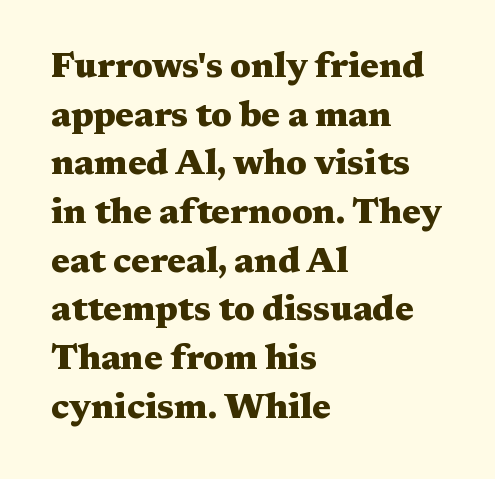
The image shows 35 px heavy, wide serif type, upright; set left-aligned, normal line spacing (1.39x), normal letter spacing, not underlined; medium stroke contrast and a medium x-height.
